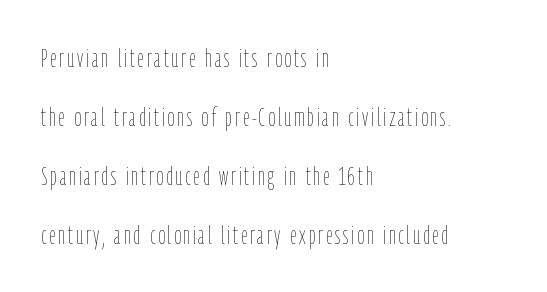
{"italic": "no", "bold": "no", "underline": "no", "align": "left", "line_spacing": "loose", "line_spacing_ratio": 2.27, "glyph_px": 26}
